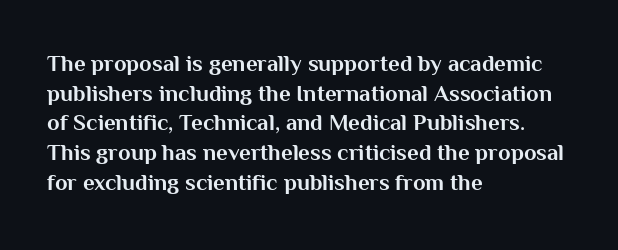
Q: Is the text bold? A: Yes.
Q: Is the text italic (slanted)? A: No, it is upright.
Q: Is the text underlined? A: No.
Q: How is the paragraph aligned? A: Left-aligned.
Q: Is the spacing between letters normal or unusually wide? A: Normal.
Q: Is the spacing between lines tight, normal or loose? A: Normal.
